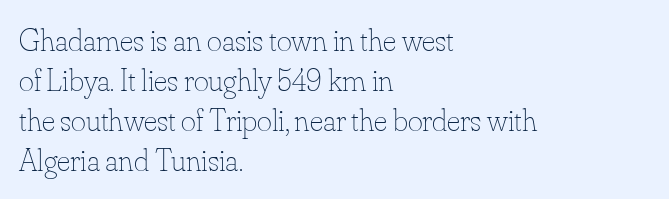
The type is set solid horizontally, with unmodified tracking. Do the characters align in a grid? No, the font is proportional. Lines of text with bare space underneath. Stems here are at most as thick as an everyday book face.
